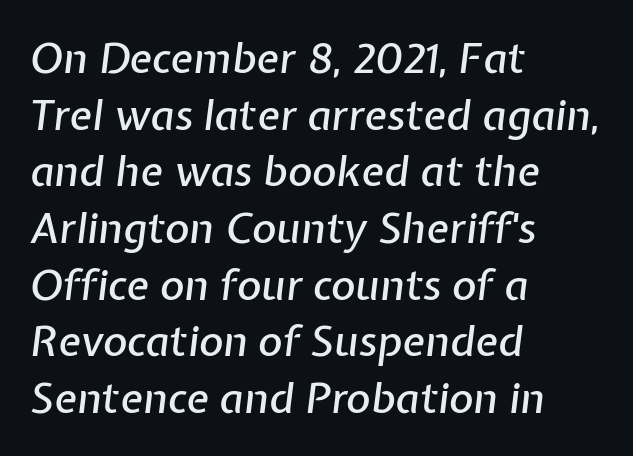
Q: Is the text italic (slanted)? A: Yes, it leans right by about 7 degrees.
Q: Is the text underlined? A: No.
Q: How is the paragraph aligned? A: Left-aligned.
Q: Is the spacing between letters normal or unusually wide? A: Normal.
Q: Is the spacing between lines tight, normal or loose? A: Normal.
Q: Width (condensed, normal, or wide)? A: Normal.
Q: Stroke contrast? A: Low.
Q: x-height? A: Medium.
Q: Monospaced? A: No.
